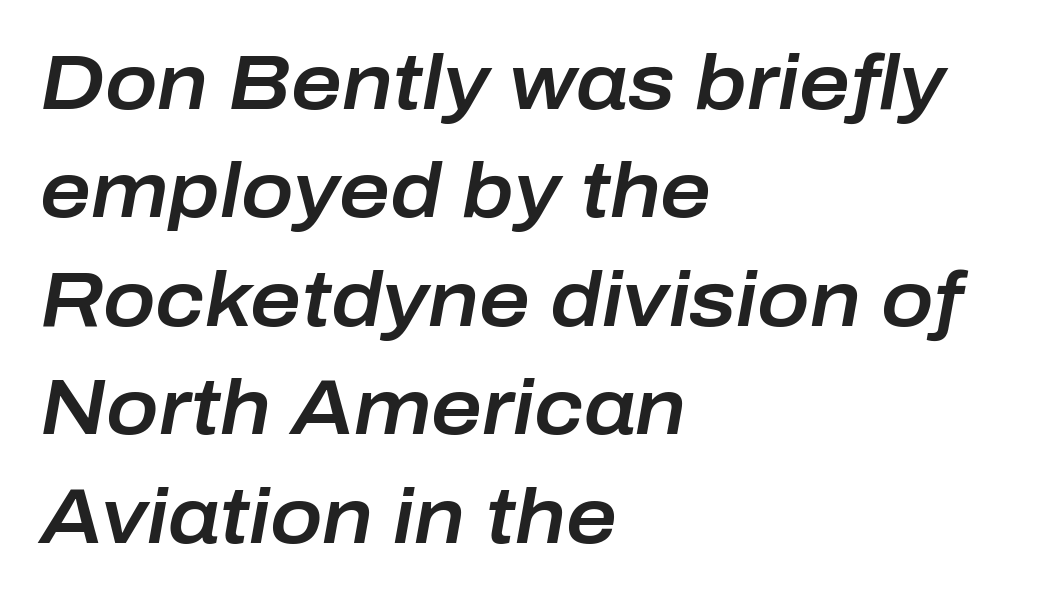
The space directly below the letters is spotless. Spacing verdict: proportional, widths tailored to each character. The text carries the slant typical of an italic or oblique font. The passage shown has conventional tracking throughout. Where is the straight margin? On the left. The designer left line spacing at the default.
